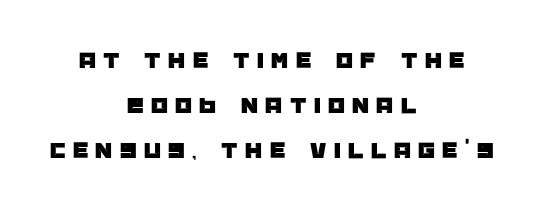
{"italic": "no", "underline": "no", "align": "center", "line_spacing_ratio": 1.87, "letter_spacing": "wide", "letter_spacing_em": 0.31, "glyph_px": 24}
